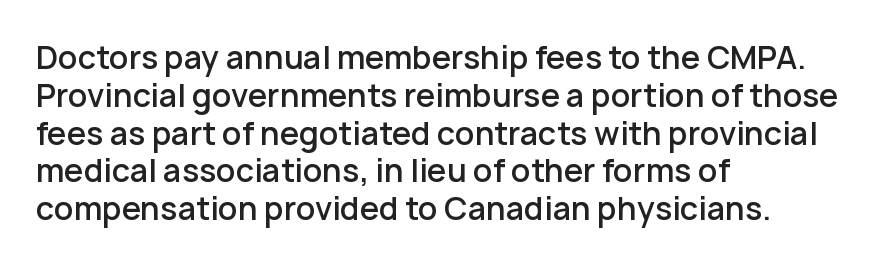
Q: Is the text bold? A: Semi-bold.
Q: Is the text italic (slanted)? A: No, it is upright.
Q: Is the typeface a serif or a sans-serif typeface? A: Sans-serif.
Q: Is the text underlined? A: No.
Q: How is the paragraph aligned? A: Left-aligned.
Q: Is the spacing between letters normal or unusually wide? A: Normal.
Q: Width (condensed, normal, or wide)? A: Normal.
Q: Stroke contrast? A: Low.
Q: x-height? A: Medium.
Q: Monospaced? A: No.
